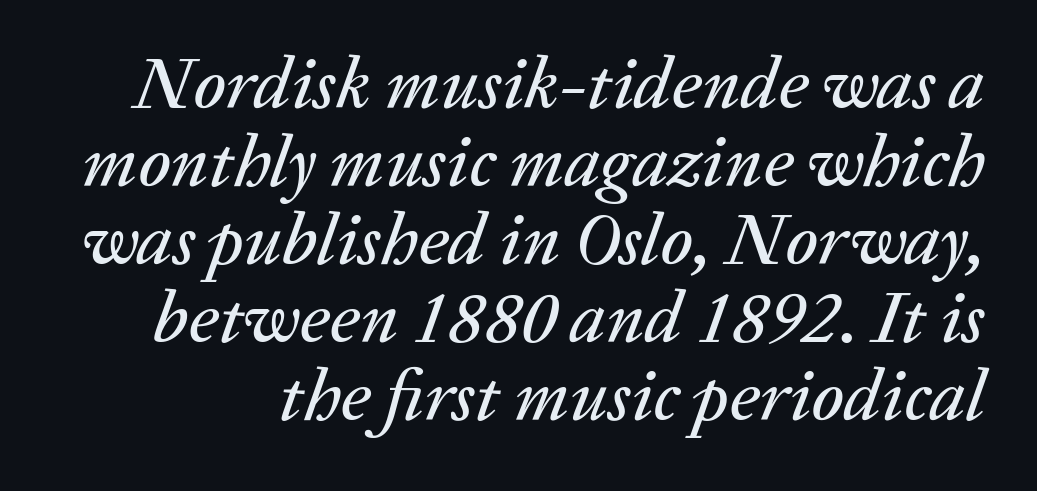
The specimen reads as italic at a glance. Does extra space separate the letters? No, they use regular spacing. The passage shown is typed in a proportional face where columns would drift. Baseline-to-baseline distance is barely more than the letter height. The string is rendered with underlining switched off.
